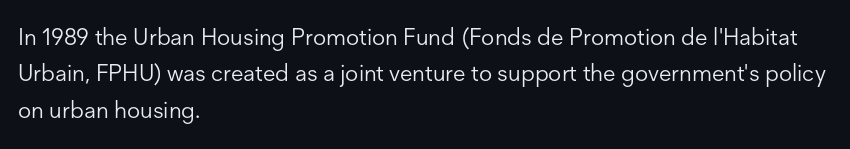
{"italic": "no", "bold": "no", "underline": "no", "align": "left", "line_spacing": "normal", "line_spacing_ratio": 1.58, "letter_spacing": "normal", "letter_spacing_em": 0.0, "glyph_px": 23}
